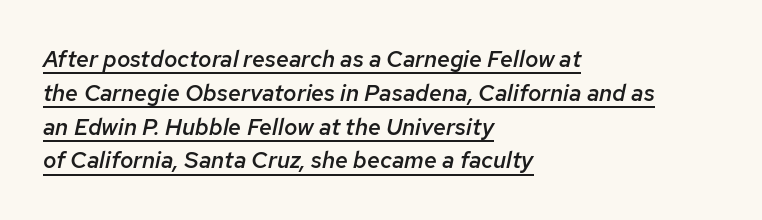
This sample uses an oblique cut, with every glyph tilted off the vertical. Stems and bowls a touch heavier than normal — semibold. Standard letterfit; no display-style spreading of the glyphs. Rows of type keep a routine distance in the vertical direction. Casual observation: everything's shoved over to the left. Decoration check: the copy is underlined.
